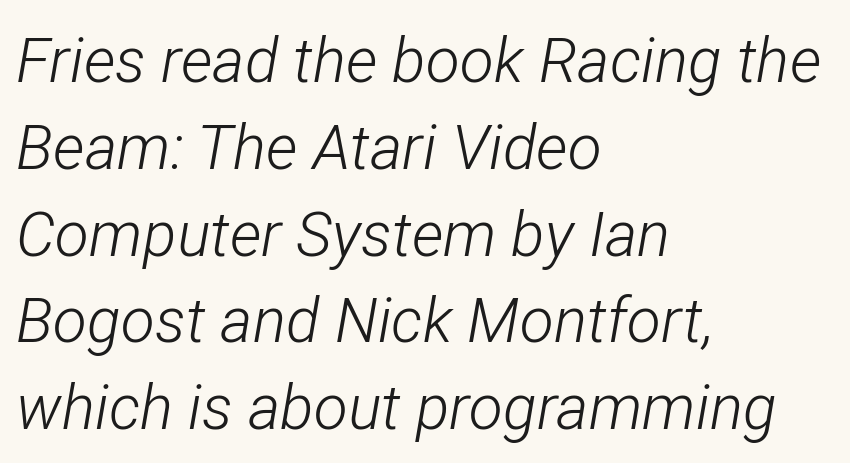
This rendering leaves character spacing at its baseline value. The block of text has a typical density, with ordinary space between rows. Words float on clear page, feet unadorned. The rag falls on the right side of this text block.
